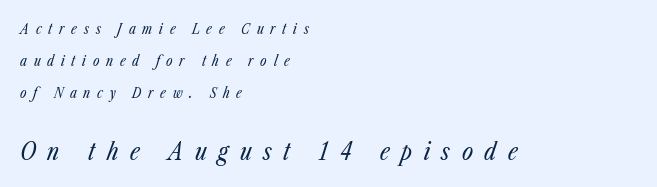
{"italic": "yes", "lean": "right", "slant_degrees": 23, "bold": "no", "underline": "no", "align": "left", "line_spacing": "loose", "line_spacing_ratio": 2.3, "letter_spacing": "wide", "letter_spacing_em": 0.48, "larger_block": "second", "size_ratio": 1.71, "glyph_px": 24}
